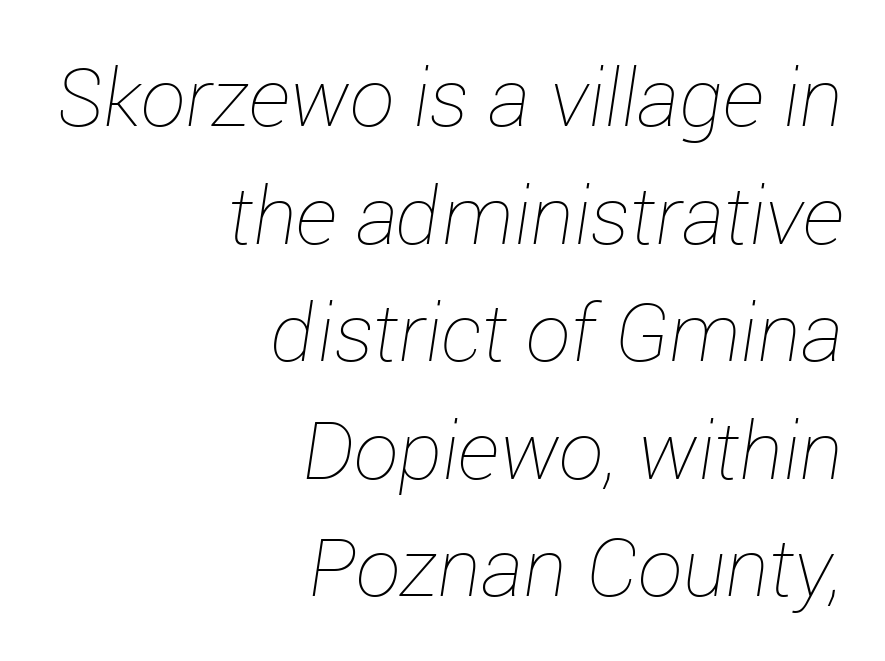
The image shows 80 px thin type, italic (leaning right); set right-aligned, normal line spacing (1.47x), normal letter spacing, not underlined; low stroke contrast and a medium x-height.
